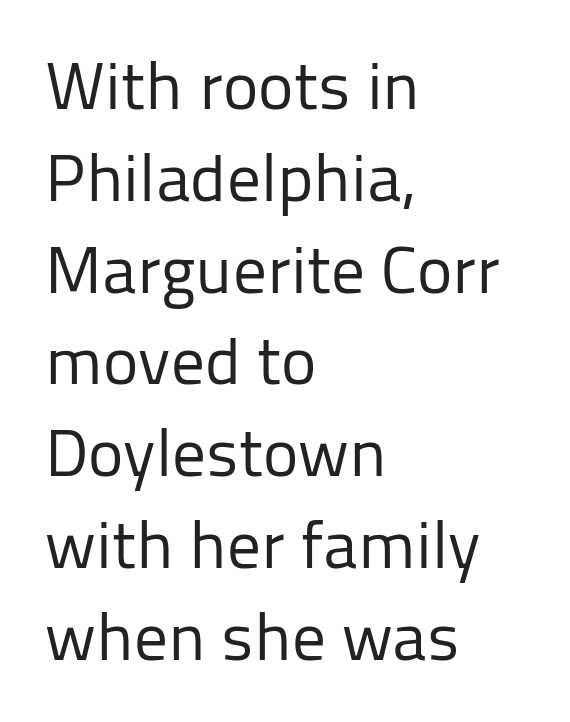
Q: Is the text bold? A: No.
Q: Is the text italic (slanted)? A: No, it is upright.
Q: Is the typeface a serif or a sans-serif typeface? A: Sans-serif.
Q: Is the text underlined? A: No.
Q: How is the paragraph aligned? A: Left-aligned.
Q: Is the spacing between letters normal or unusually wide? A: Normal.
Q: Is the spacing between lines tight, normal or loose? A: Normal.
Q: Width (condensed, normal, or wide)? A: Normal.
Q: Stroke contrast? A: Low.
Q: x-height? A: Medium.
Q: Monospaced? A: No.
